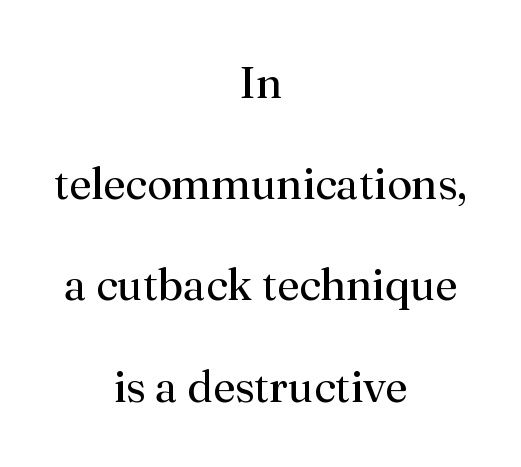
Q: Is the text bold? A: No.
Q: Is the text italic (slanted)? A: No, it is upright.
Q: Is the typeface a serif or a sans-serif typeface? A: Serif.
Q: Is the text underlined? A: No.
Q: How is the paragraph aligned? A: Centered.
Q: Is the spacing between letters normal or unusually wide? A: Normal.
Q: Is the spacing between lines tight, normal or loose? A: Loose.
Q: Width (condensed, normal, or wide)? A: Normal.
Q: Stroke contrast? A: Medium.
Q: x-height? A: Small.
Q: Monospaced? A: No.
